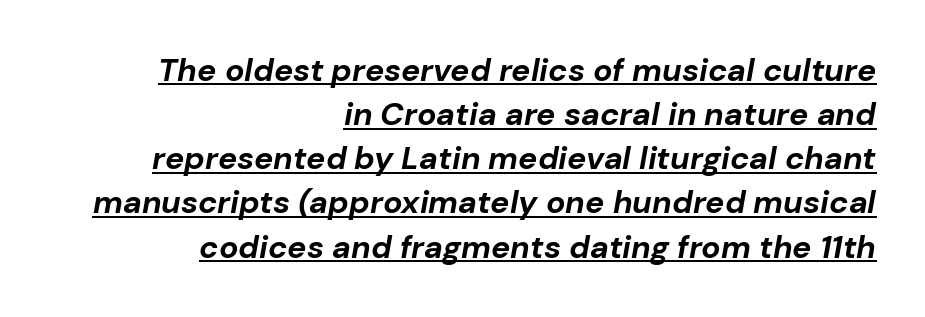
Caption: standard tracking, unaltered. Rendered with sloped, italic letterforms. The passage is arranged like a letterhead date or caption credit — flush right. Line spacing here is normal.
